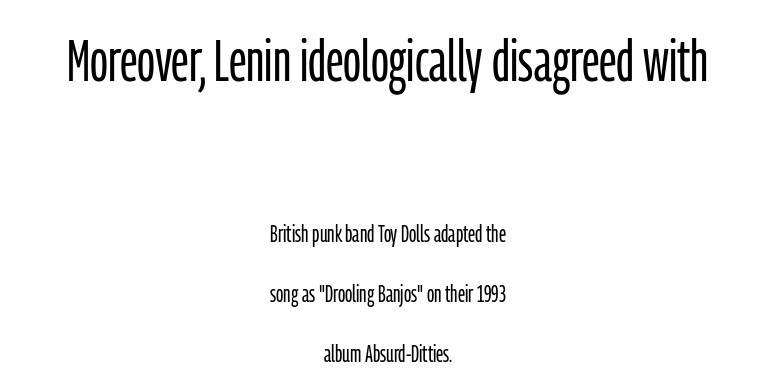
Words float on clear page, feet unadorned. Every stem runs plumb, perpendicular to the baseline. Where is the straight margin? There isn't one; the lines are centered. If you squint, the top block still reads clearly — it's the larger of the two. The horizontal fit of the characters is conventional and even. No chunkiness to these letters — they're not bold.
